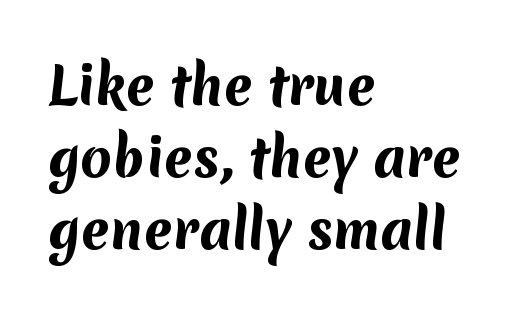
The image shows 51 px bold sans-serif type; set left-aligned, normal line spacing (1.41x), normal letter spacing, not underlined; medium stroke contrast and a medium x-height.
